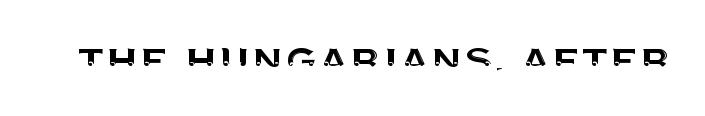
Looks like regular typesetting: each glyph gets only the width it needs. The font family rendered here belongs to the sans-serif group. Nothing unusual about the tracking: characters are spaced as the font intends. Underlining? Definitely not there. You can tell it's not italic because the verticals are truly vertical.
